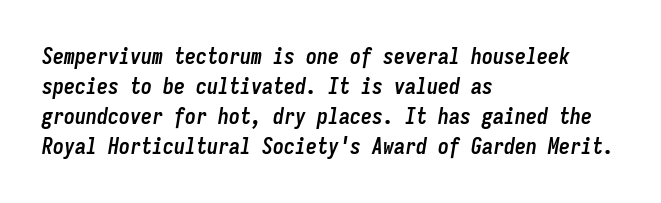
{"italic": "yes", "lean": "right", "slant_degrees": 9, "bold": "yes", "underline": "no", "align": "left", "line_spacing": "normal", "line_spacing_ratio": 1.36, "letter_spacing": "normal", "letter_spacing_em": 0.0, "glyph_px": 22}
